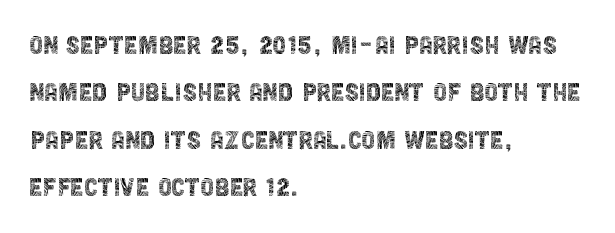
A typesetter would call this zero additional tracking. This block has exactly the height ordinary leading produces. A classic flush-left, rag-right setting is used for this passage. The letters advance in unequal steps, a hallmark of proportional type.
